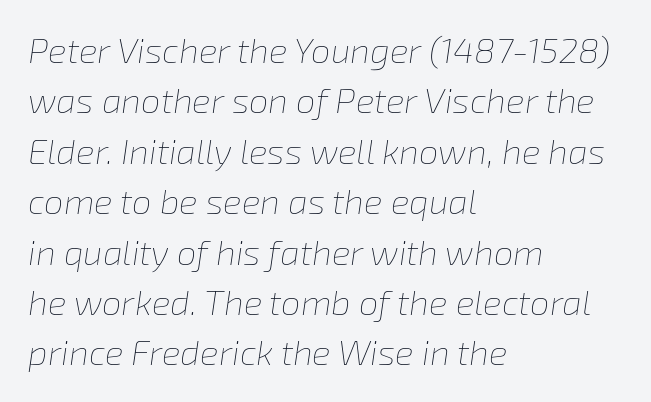
Unmarked baselines from the first word to the last. Unbolded letterforms with no extra heft. Short note: letters normally spaced. This sample is left-justified, so line endings fall wherever the words run out. How would I describe the line gaps? Plain and ordinary.
